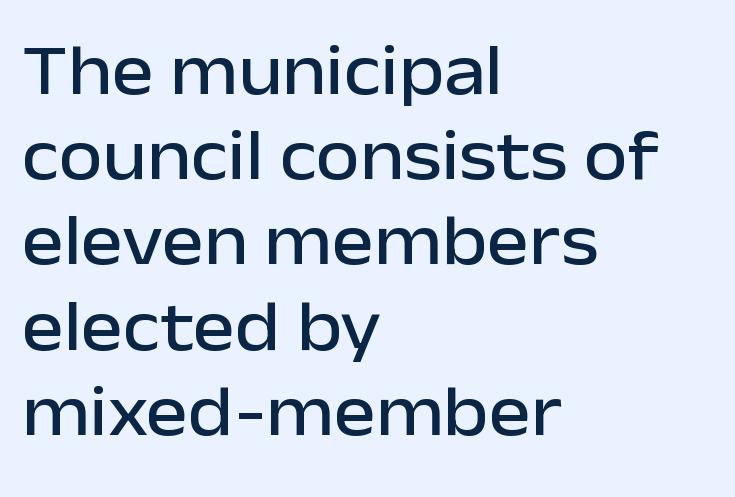
Q: Is the text italic (slanted)? A: No, it is upright.
Q: Is the typeface a serif or a sans-serif typeface? A: Sans-serif.
Q: Is the text underlined? A: No.
Q: How is the paragraph aligned? A: Left-aligned.
Q: Is the spacing between letters normal or unusually wide? A: Normal.
Q: Width (condensed, normal, or wide)? A: Normal.
Q: Stroke contrast? A: Low.
Q: x-height? A: Medium.
Q: Monospaced? A: No.
